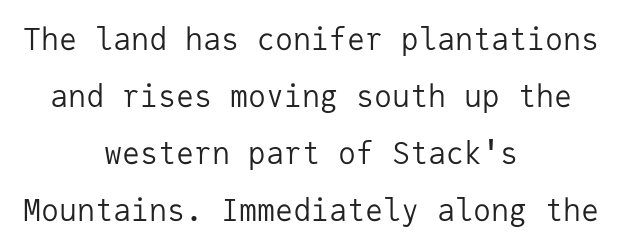
Vertically, the passage feels expansive, rows floating well apart. The font sits on the lighter half of the weight spectrum, regular included. What kind of face is this? One without serifs — a sans. Characters remain perfectly vertical along every line. This sample has the even, mechanical cadence of fixed-width lettering. Does extra space separate the letters? No, they use regular spacing.
